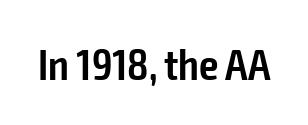
Q: Is the text bold? A: Semi-bold.
Q: Is the text italic (slanted)? A: No, it is upright.
Q: Is the typeface a serif or a sans-serif typeface? A: Sans-serif.
Q: Is the text underlined? A: No.
Q: Is the spacing between letters normal or unusually wide? A: Normal.
Q: Width (condensed, normal, or wide)? A: Condensed.
Q: Stroke contrast? A: Low.
Q: x-height? A: Medium.
Q: Monospaced? A: No.
